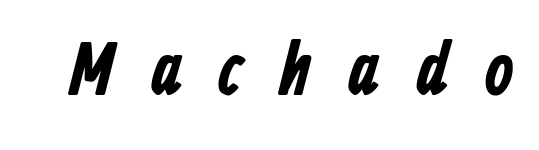
Letter spacing: wide. The face used here is proportionally spaced, like ordinary book or web type. The strip under each line holds only bare page. The type family on display is of the sans-serif kind.
